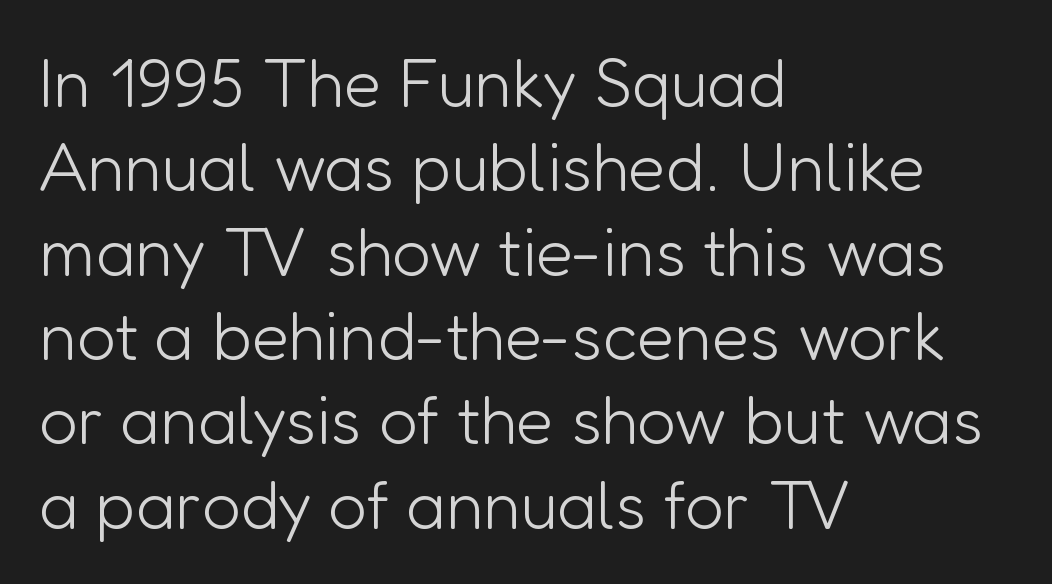
Each letter keeps its own natural width here, so spacing adapts to shape. The tracking reads as untouched default to a designer's eye. The typesetter chose a ragged-right arrangement here. If you drew a line through each stem, it would be perfectly vertical. Letterform terminals end flat and unadorned throughout the passage.
